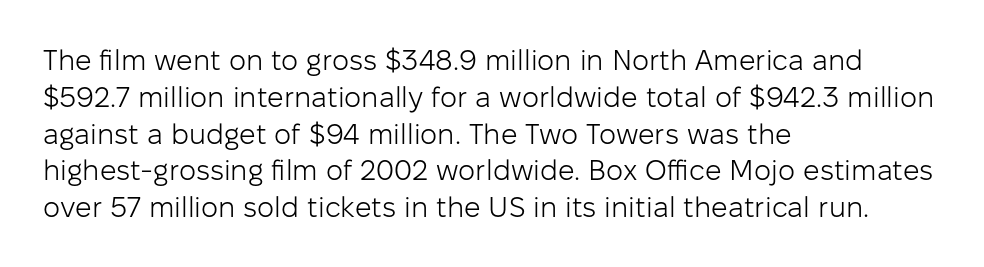
Q: Is the text bold? A: No.
Q: Is the text italic (slanted)? A: No, it is upright.
Q: Is the typeface a serif or a sans-serif typeface? A: Sans-serif.
Q: Is the text underlined? A: No.
Q: How is the paragraph aligned? A: Left-aligned.
Q: Is the spacing between letters normal or unusually wide? A: Normal.
Q: Is the spacing between lines tight, normal or loose? A: Normal.
Q: Width (condensed, normal, or wide)? A: Normal.
Q: Stroke contrast? A: Low.
Q: x-height? A: Medium.
Q: Monospaced? A: No.
